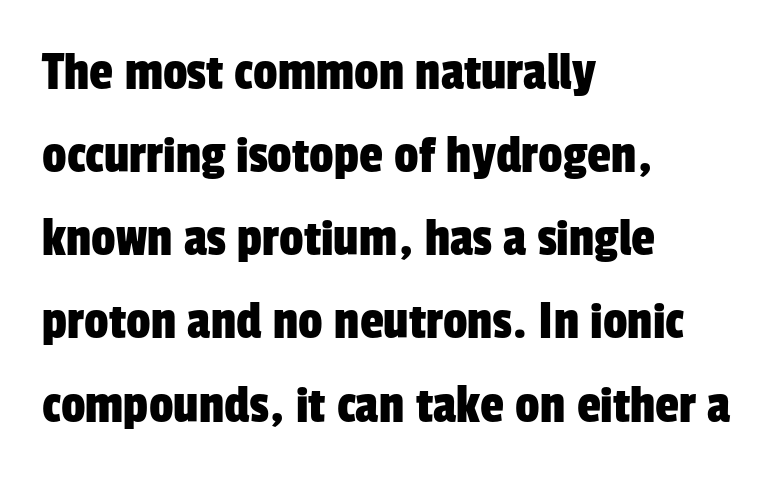
Q: Is the typeface a serif or a sans-serif typeface? A: Sans-serif.
Q: Is the text underlined? A: No.
Q: How is the paragraph aligned? A: Left-aligned.
Q: Is the spacing between letters normal or unusually wide? A: Normal.
Q: Is the spacing between lines tight, normal or loose? A: Normal.
Q: Width (condensed, normal, or wide)? A: Condensed.
Q: Stroke contrast? A: Low.
Q: x-height? A: Medium.
Q: Monospaced? A: No.
